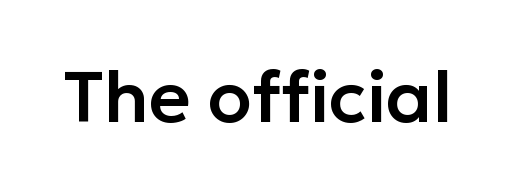
The image shows 72 px sans-serif type, upright; set normal letter spacing, not underlined; low stroke contrast and a medium x-height.
